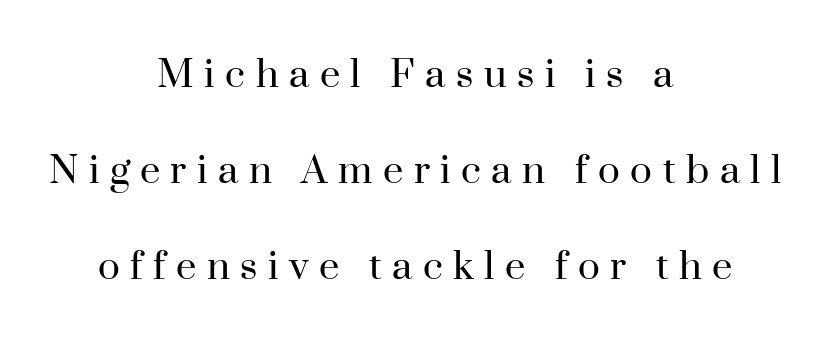
The image shows 46 px regular-weight serif type, upright; set centered, loose line spacing (2.09x), unusually wide letter spacing (+0.23 em), not underlined; high stroke contrast and a small x-height.
